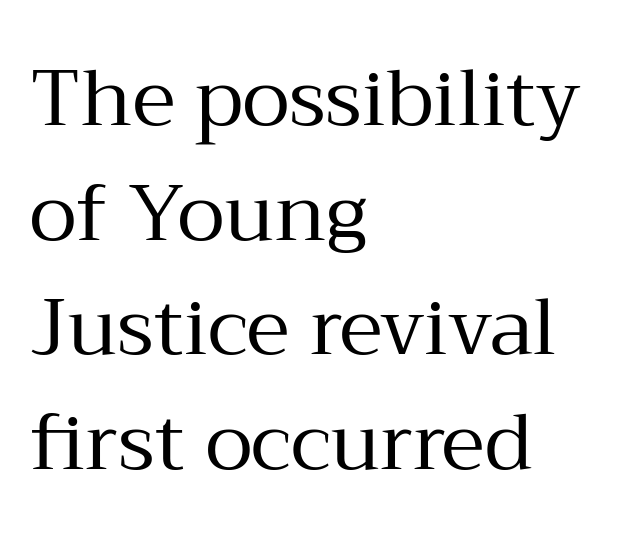
Q: Is the text bold? A: No.
Q: Is the text italic (slanted)? A: No, it is upright.
Q: Is the typeface a serif or a sans-serif typeface? A: Serif.
Q: Is the text underlined? A: No.
Q: How is the paragraph aligned? A: Left-aligned.
Q: Is the spacing between letters normal or unusually wide? A: Normal.
Q: Is the spacing between lines tight, normal or loose? A: Normal.
Q: Width (condensed, normal, or wide)? A: Normal.
Q: Stroke contrast? A: Medium.
Q: x-height? A: Medium.
Q: Monospaced? A: No.
